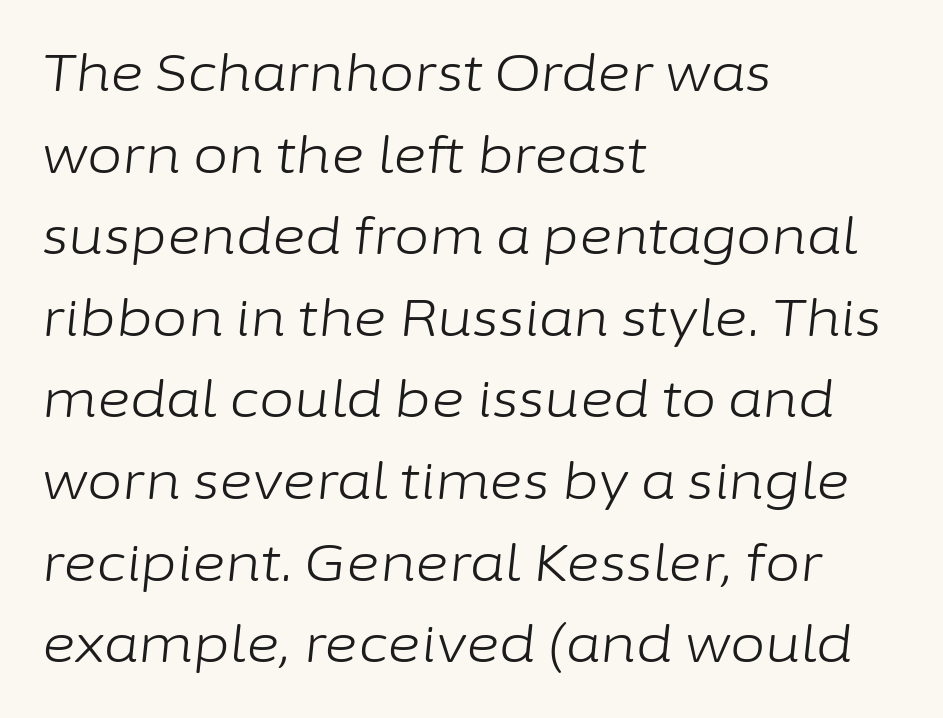
Q: Is the text bold? A: No.
Q: Is the text italic (slanted)? A: Yes, it leans right by about 6 degrees.
Q: Is the text underlined? A: No.
Q: How is the paragraph aligned? A: Left-aligned.
Q: Is the spacing between letters normal or unusually wide? A: Normal.
Q: Is the spacing between lines tight, normal or loose? A: Normal.
Q: Width (condensed, normal, or wide)? A: Normal.
Q: Stroke contrast? A: Low.
Q: x-height? A: Medium.
Q: Monospaced? A: No.
